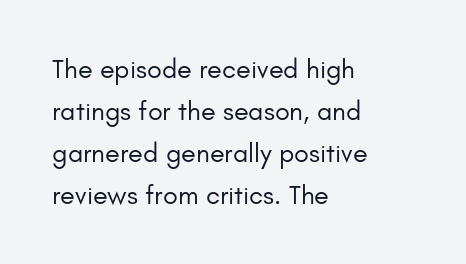
Each new line begins a customary step beneath the previous one. The passage shown is not underscored anywhere. Weight: not bold — regular or lighter. Nope, not italic — everything's standing straight. A classic flush-left, rag-right setting is used for this passage.
